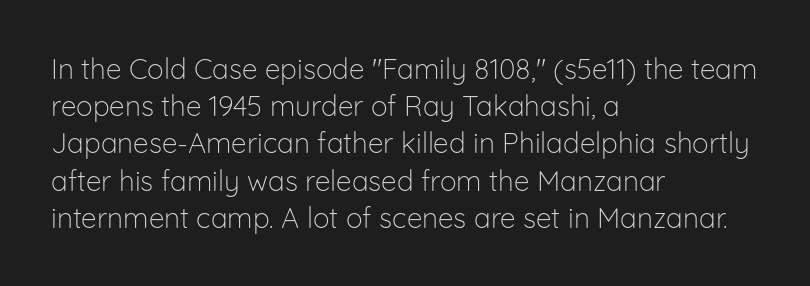
{"serif": "no", "italic": "no", "bold": "no", "weight": "light", "width": "normal", "stroke_contrast": "low", "x_height": "medium", "monospaced": "no", "underline": "no", "align": "left", "line_spacing": "normal", "line_spacing_ratio": 1.33, "letter_spacing": "normal", "letter_spacing_em": 0.0, "glyph_px": 28}
